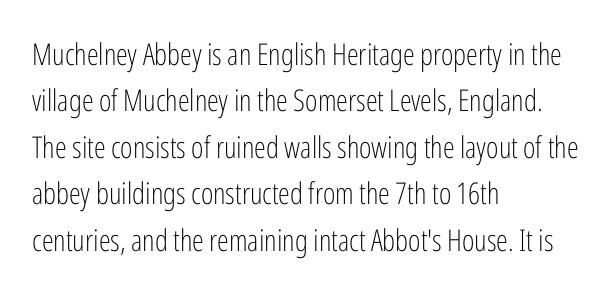
The face used here is proportionally spaced, like ordinary book or web type. What's the leading like? Ordinary, nothing unusual. This rendering employs a face without finishing strokes, i.e., a sans-serif. Italic? Not at all — the glyphs are vertical.
